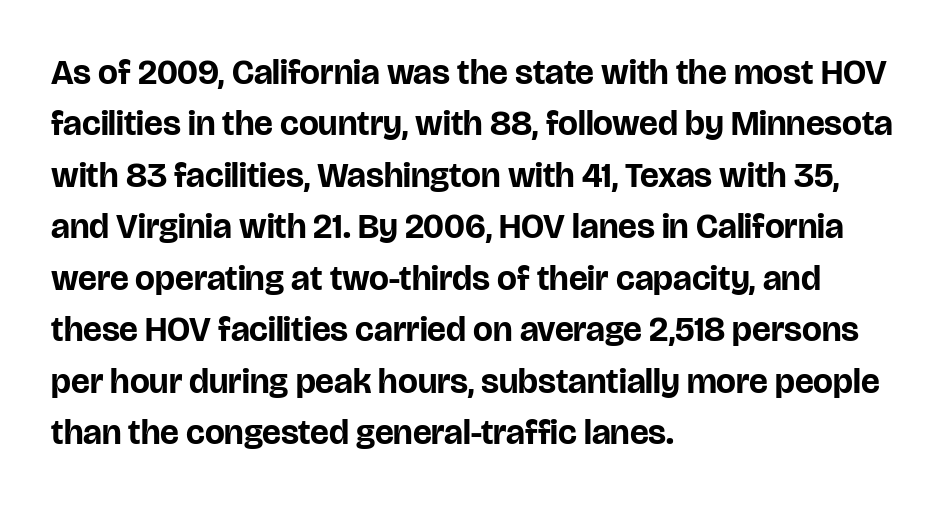
The image shows 35 px bold sans-serif type, upright; set left-aligned, normal line spacing (1.47x), normal letter spacing, not underlined; low stroke contrast and a large x-height.
